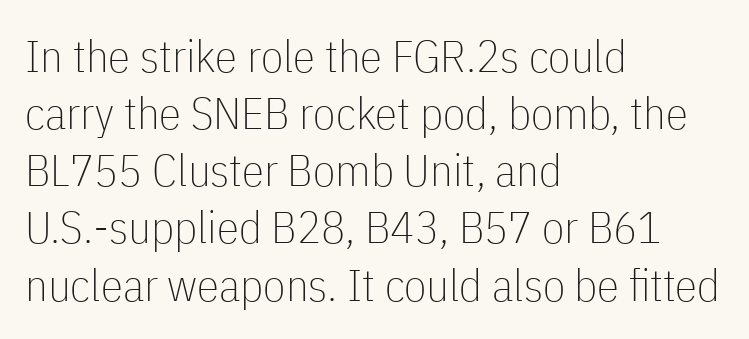
The font's upright variant was chosen for this text. The characters are drawn with everyday or finer stroke widths. The zone under the glyphs is completely vacant. Is there much room between lines? A standard amount, neither cramped nor airy.
